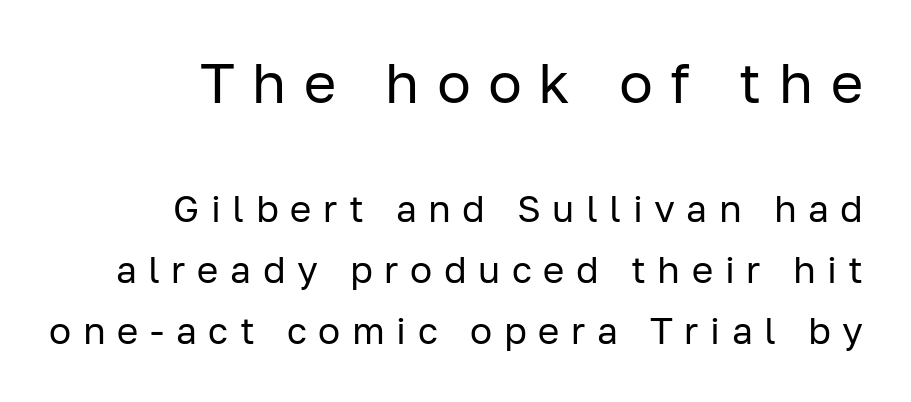
Is the type heavy? It reads as light-to-regular instead. The characters display no serif detailing; their extremities are plain. Spacing verdict: proportional, widths tailored to each character. The passage shown stacks its lines at a standard gap.
